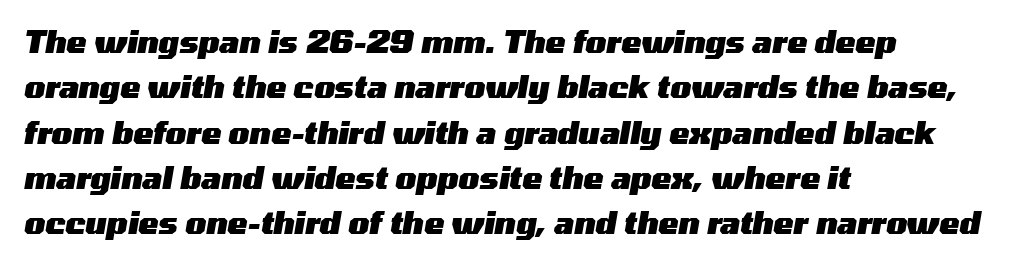
{"italic": "yes", "lean": "right", "slant_degrees": 10, "bold": "yes", "weight": "heavy", "width": "wide", "stroke_contrast": "medium", "x_height": "medium", "monospaced": "no", "underline": "no", "align": "left", "line_spacing": "normal", "line_spacing_ratio": 1.51, "letter_spacing": "normal", "letter_spacing_em": 0.0, "glyph_px": 30}
